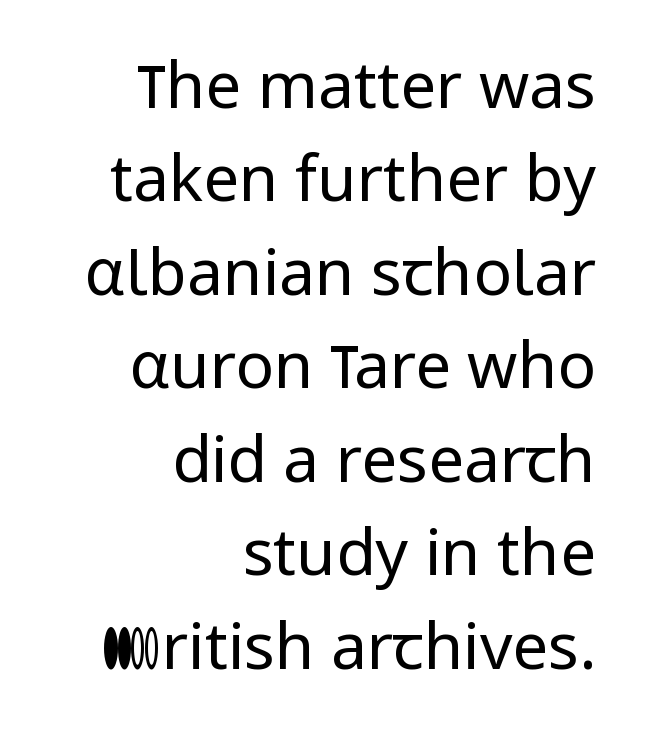
Q: Is the text bold? A: No.
Q: Is the text italic (slanted)? A: No, it is upright.
Q: Is the typeface a serif or a sans-serif typeface? A: Sans-serif.
Q: Is the text underlined? A: No.
Q: How is the paragraph aligned? A: Right-aligned.
Q: Is the spacing between letters normal or unusually wide? A: Normal.
Q: Is the spacing between lines tight, normal or loose? A: Normal.
Q: Width (condensed, normal, or wide)? A: Normal.
Q: Stroke contrast? A: Low.
Q: x-height? A: Medium.
Q: Monospaced? A: No.
